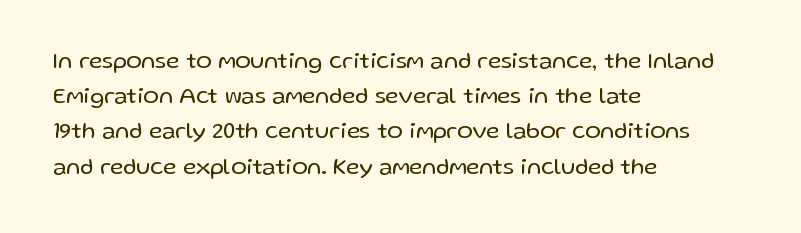
Q: Is the text bold? A: No.
Q: Is the text italic (slanted)? A: No, it is upright.
Q: Is the text underlined? A: No.
Q: How is the paragraph aligned? A: Left-aligned.
Q: Is the spacing between letters normal or unusually wide? A: Normal.
Q: Is the spacing between lines tight, normal or loose? A: Normal.
